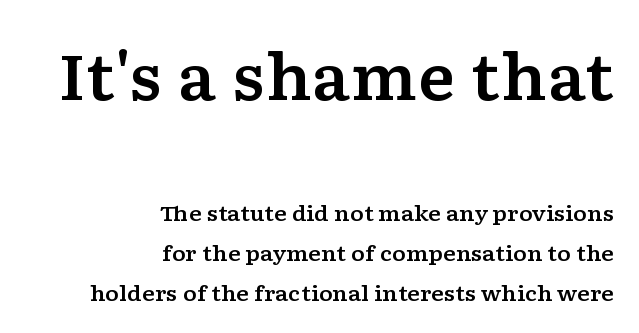
The block of text is sparse from top to bottom, with ample space between rows. Teacher's note: observe the even right margin — that is flush-right alignment. Here the designer chose a conventional face with non-uniform glyph widths. No word sits above an underline. Do the letters lean? They stand straight.
